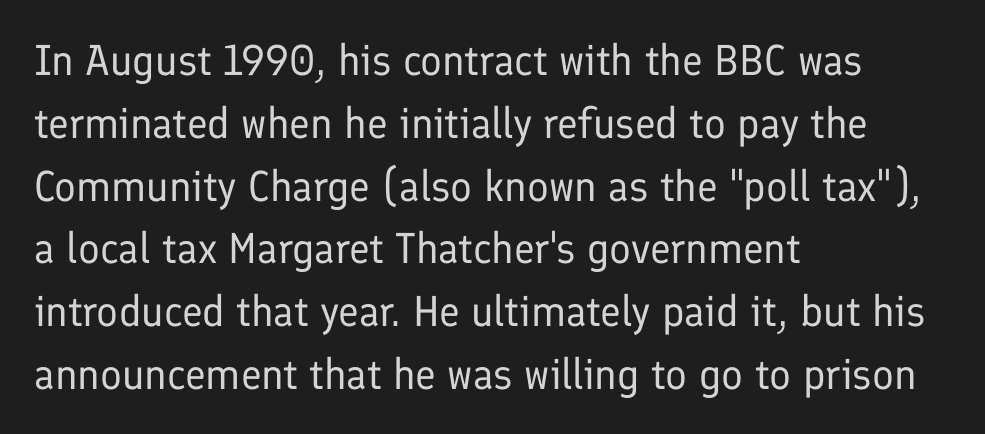
{"serif": "no", "italic": "no", "bold": "no", "weight": "regular", "width": "normal", "stroke_contrast": "low", "x_height": "medium", "monospaced": "no", "underline": "no", "align": "left", "line_spacing": "normal", "line_spacing_ratio": 1.46, "letter_spacing": "normal", "letter_spacing_em": 0.0, "glyph_px": 43}
